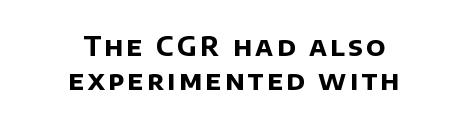
Q: Is the text bold? A: Yes.
Q: Is the text underlined? A: No.
Q: How is the paragraph aligned? A: Centered.
Q: Is the spacing between lines tight, normal or loose? A: Normal.
